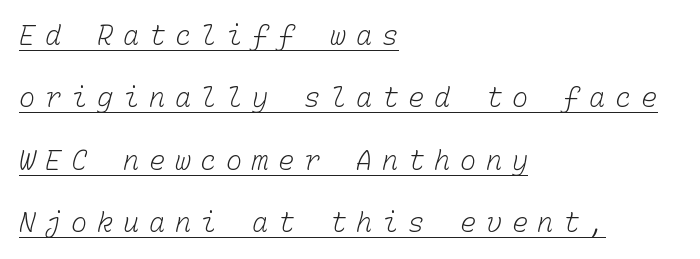
Q: Is the text bold? A: No.
Q: Is the text underlined? A: Yes.
Q: How is the paragraph aligned? A: Left-aligned.
Q: Is the spacing between letters normal or unusually wide? A: Unusually wide.
Q: Is the spacing between lines tight, normal or loose? A: Loose.
